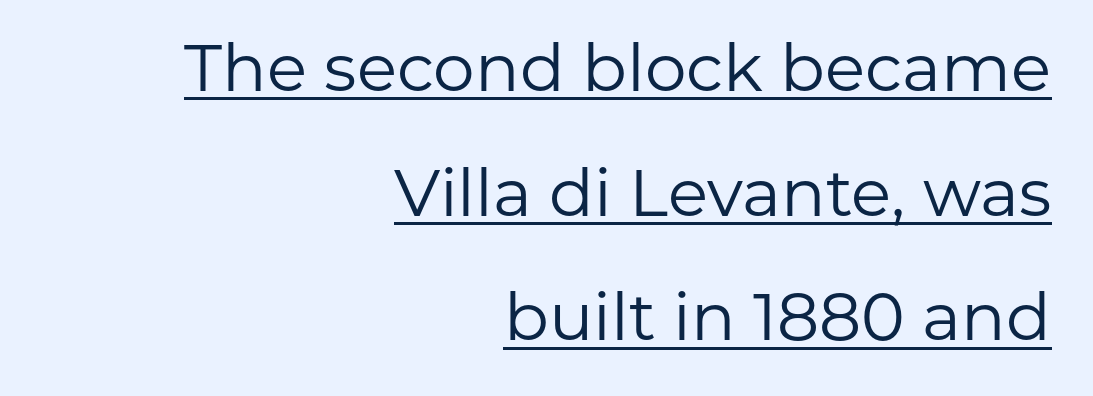
Q: Is the text bold? A: No.
Q: Is the text italic (slanted)? A: No, it is upright.
Q: Is the typeface a serif or a sans-serif typeface? A: Sans-serif.
Q: Is the text underlined? A: Yes.
Q: How is the paragraph aligned? A: Right-aligned.
Q: Is the spacing between letters normal or unusually wide? A: Normal.
Q: Width (condensed, normal, or wide)? A: Normal.
Q: Stroke contrast? A: Low.
Q: x-height? A: Medium.
Q: Monospaced? A: No.
